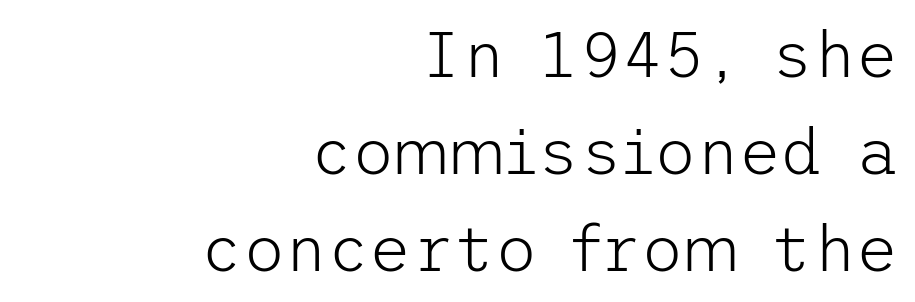
The image shows 65 px light sans-serif type, upright; set right-aligned, normal line spacing (1.49x), normal letter spacing, not underlined; low stroke contrast and a medium x-height.
